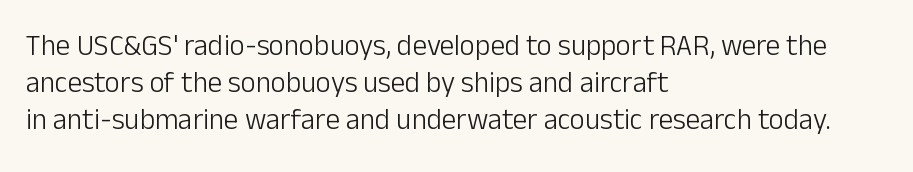
Q: Is the text bold? A: No.
Q: Is the text italic (slanted)? A: No, it is upright.
Q: Is the typeface a serif or a sans-serif typeface? A: Sans-serif.
Q: Is the text underlined? A: No.
Q: How is the paragraph aligned? A: Left-aligned.
Q: Is the spacing between letters normal or unusually wide? A: Normal.
Q: Is the spacing between lines tight, normal or loose? A: Normal.
Q: Width (condensed, normal, or wide)? A: Normal.
Q: Stroke contrast? A: Low.
Q: x-height? A: Medium.
Q: Monospaced? A: No.
